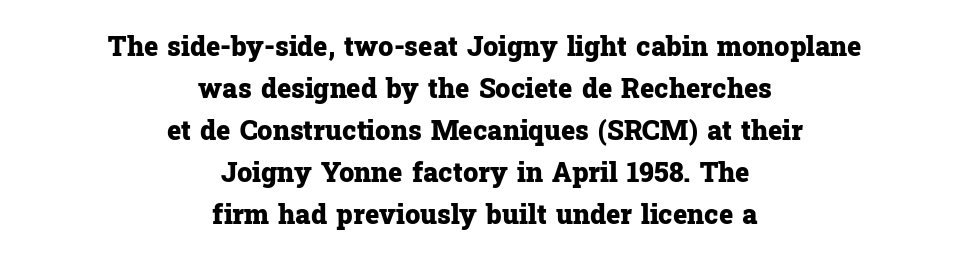
Both edges are ragged and mirror each other, which tells us the setting is centered. Only glyphs here, with clear space below each row. A typesetter would mark this as roman, not italic. Tracking value appears to be zero — textbook default spacing. A normal amount of white space separates one row of letters from the next. The characters look thick and weighty, a clear bold.
